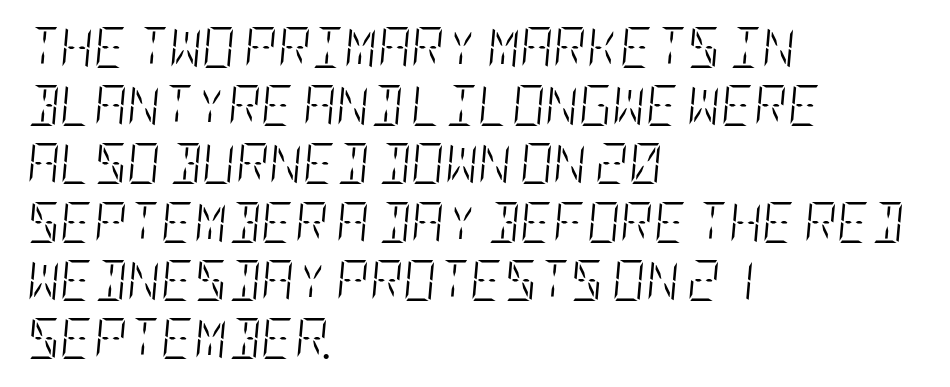
Leading matches the norm, producing a regular column. Where is the straight margin? On the left. Nothing heavy about these letters — not bold at all. Would a proofreader flag this as italicized? Yes.
